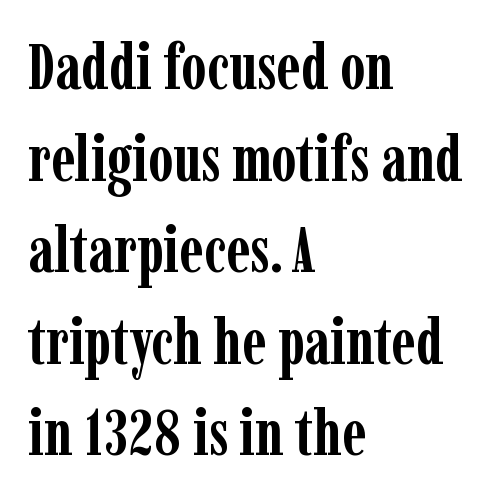
The image shows 64 px semibold, condensed serif type, upright; set left-aligned, normal line spacing (1.43x), normal letter spacing, not underlined; low stroke contrast and a medium x-height.
